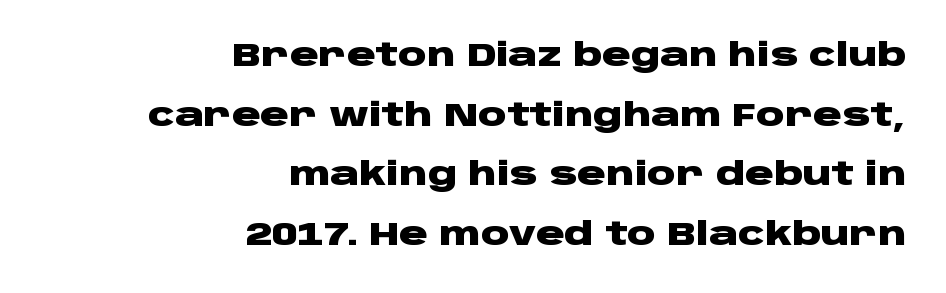
Set as a true bold cut, around the 700 mark. The words here are not underlined. When letters stand straight like this, we call the style roman or upright. The designer went with a sans here, leaving each stem footless. Observe the ordinary spacing: letters are neighbours, not strangers. Reading down the block, your eye finds every line finishing at a fixed right position.
